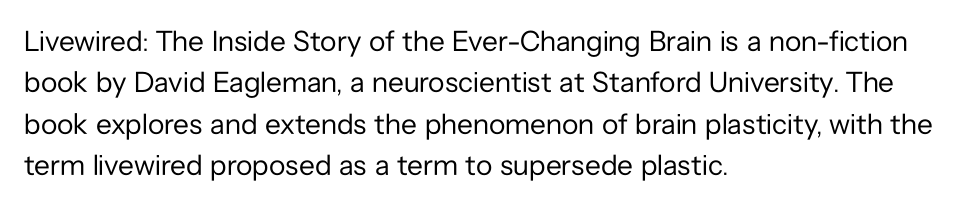
The image shows 29 px regular-weight sans-serif type, upright; set left-aligned, normal line spacing (1.43x), normal letter spacing, not underlined; low stroke contrast and a medium x-height.
